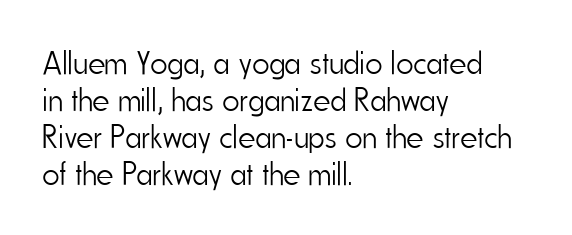
The image shows 33 px light, condensed sans-serif type, upright; set left-aligned, tight line spacing (1.12x), normal letter spacing, not underlined; low stroke contrast and a small x-height.
